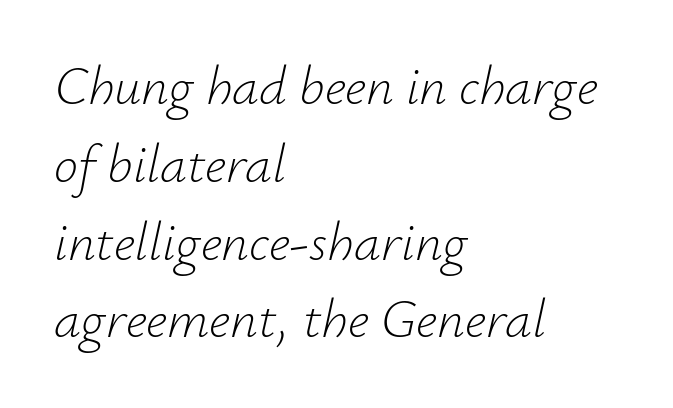
The image shows 54 px light type, italic (leaning right); set left-aligned, normal line spacing (1.44x), normal letter spacing, not underlined; low stroke contrast and a small x-height.
